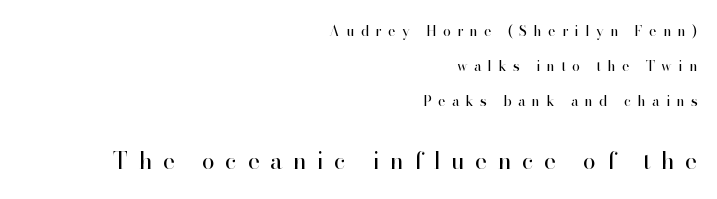
This sample uses an upright cut, with every glyph sitting square on the baseline. Visually the block forms a straight wall on the right and a jagged coastline on the left. Quick note: interline space is abundant. Size contrast runs from small at the top to large at the bottom. Stem width sits at or under what a default text font uses. The area under the type is left untouched.
